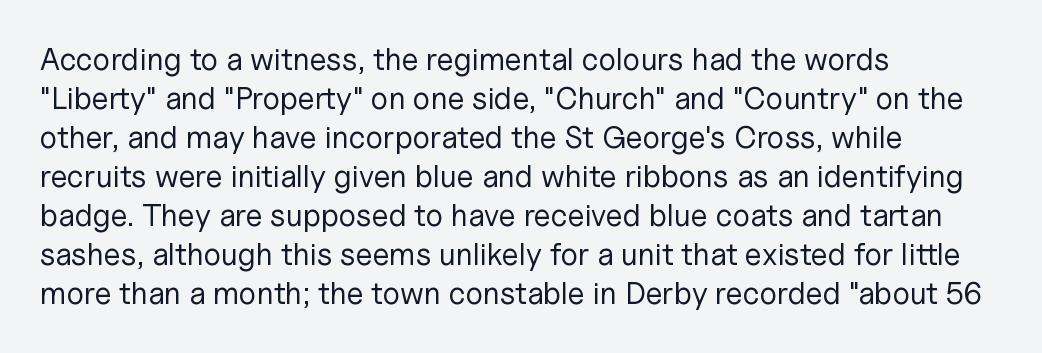
{"serif": "no", "italic": "no", "bold": "no", "weight": "regular", "width": "normal", "stroke_contrast": "low", "x_height": "medium", "monospaced": "no", "underline": "no", "align": "left", "line_spacing": "normal", "line_spacing_ratio": 1.26, "letter_spacing": "normal", "letter_spacing_em": 0.0, "glyph_px": 31}
